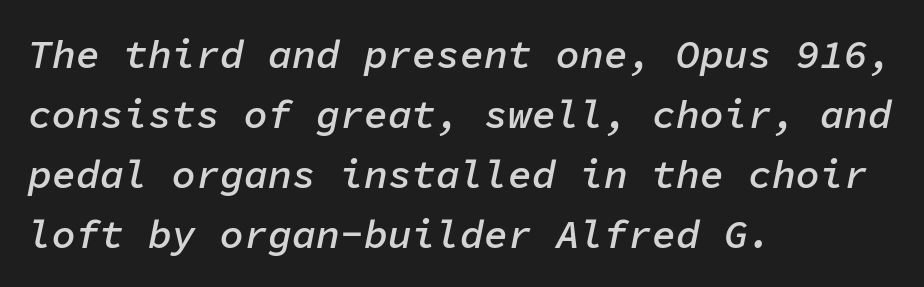
The image shows 40 px semibold type, italic (leaning right), monospaced; set left-aligned, normal line spacing (1.5x), normal letter spacing, not underlined; low stroke contrast and a medium x-height.
